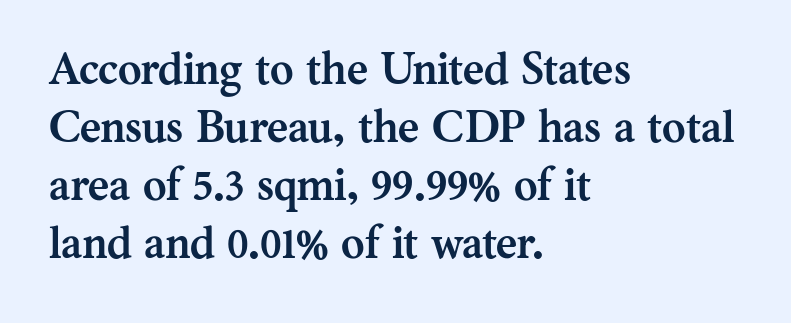
Q: Is the text bold? A: Yes.
Q: Is the text italic (slanted)? A: No, it is upright.
Q: Is the typeface a serif or a sans-serif typeface? A: Serif.
Q: Is the text underlined? A: No.
Q: How is the paragraph aligned? A: Left-aligned.
Q: Is the spacing between letters normal or unusually wide? A: Normal.
Q: Is the spacing between lines tight, normal or loose? A: Normal.
Q: Width (condensed, normal, or wide)? A: Normal.
Q: Stroke contrast? A: Medium.
Q: x-height? A: Medium.
Q: Monospaced? A: No.
